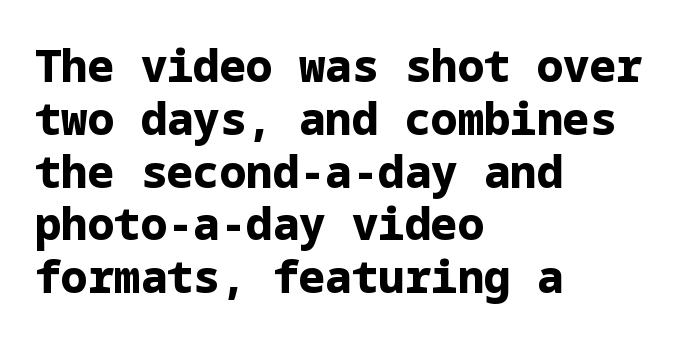
{"serif": "no", "italic": "no", "bold": "yes", "weight": "bold", "width": "normal", "stroke_contrast": "low", "x_height": "medium", "underline": "no", "align": "left", "line_spacing_ratio": 1.2, "letter_spacing": "normal", "letter_spacing_em": 0.0, "glyph_px": 44}
